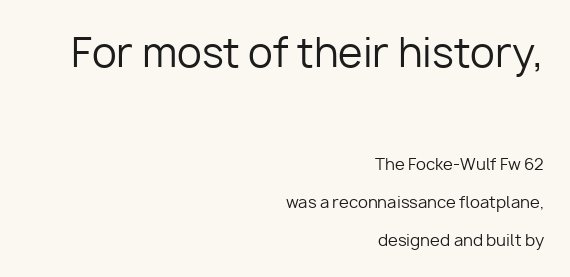
{"serif": "no", "italic": "no", "bold": "no", "weight": "regular", "width": "normal", "stroke_contrast": "low", "x_height": "medium", "monospaced": "no", "underline": "no", "align": "right", "line_spacing": "loose", "line_spacing_ratio": 2.37, "letter_spacing": "normal", "letter_spacing_em": 0.0, "larger_block": "first", "size_ratio": 2.5, "glyph_px": 40}
